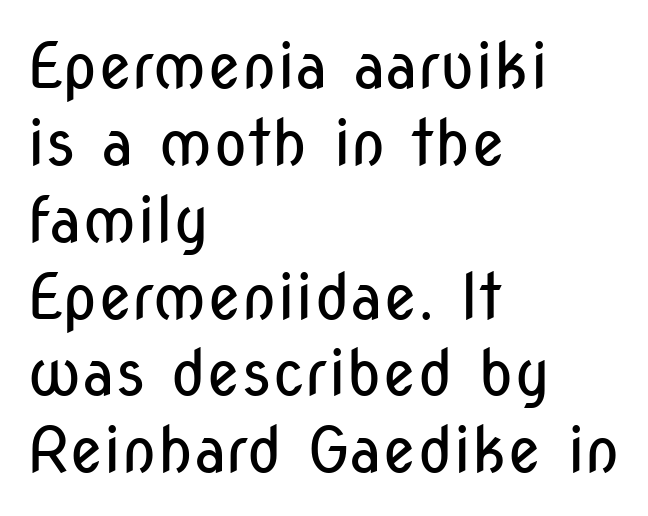
The image shows 63 px regular-weight, condensed sans-serif type, upright; set left-aligned, line spacing 1.22x, normal letter spacing, not underlined; low stroke contrast and a medium x-height.
